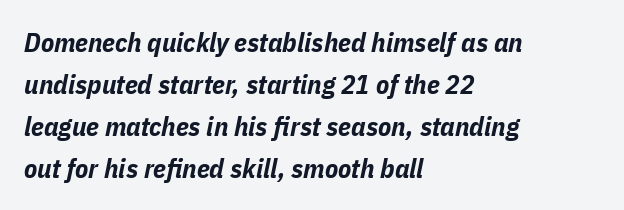
The image shows 27 px bold type, italic (leaning right); set left-aligned, normal line spacing (1.55x), normal letter spacing, not underlined.
